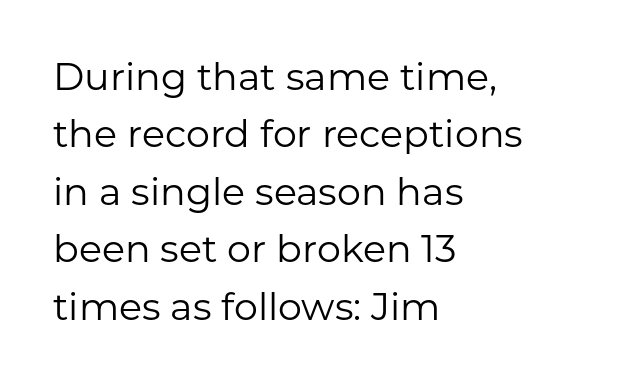
The image shows 38 px regular-weight sans-serif type, upright; set left-aligned, normal line spacing (1.51x), normal letter spacing, not underlined; low stroke contrast and a medium x-height.
